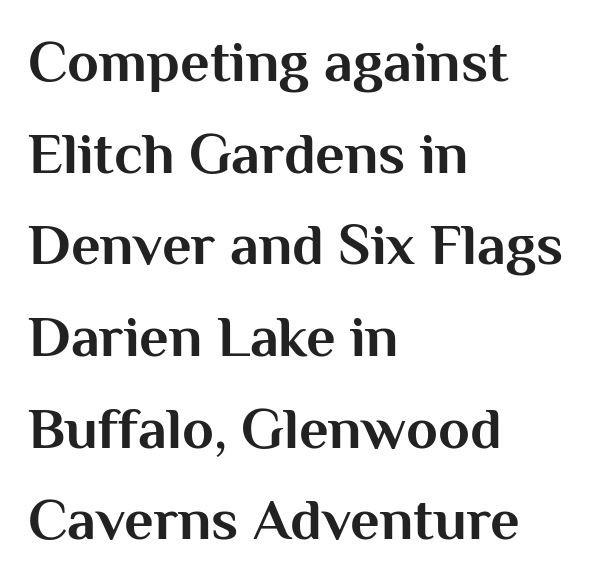
{"serif": "no", "italic": "no", "bold": "yes", "weight": "bold", "width": "normal", "stroke_contrast": "medium", "x_height": "medium", "monospaced": "no", "underline": "no", "align": "left", "line_spacing": "normal", "line_spacing_ratio": 1.58, "letter_spacing": "normal", "letter_spacing_em": 0.0, "glyph_px": 58}
